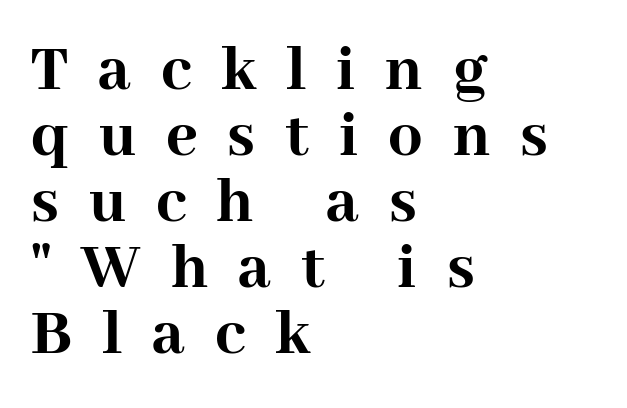
{"serif": "yes", "italic": "no", "bold": "yes", "weight": "semibold", "width": "normal", "stroke_contrast": "high", "x_height": "medium", "monospaced": "no", "underline": "no", "align": "left", "line_spacing": "tight", "line_spacing_ratio": 0.97, "letter_spacing": "wide", "letter_spacing_em": 0.44, "glyph_px": 68}
